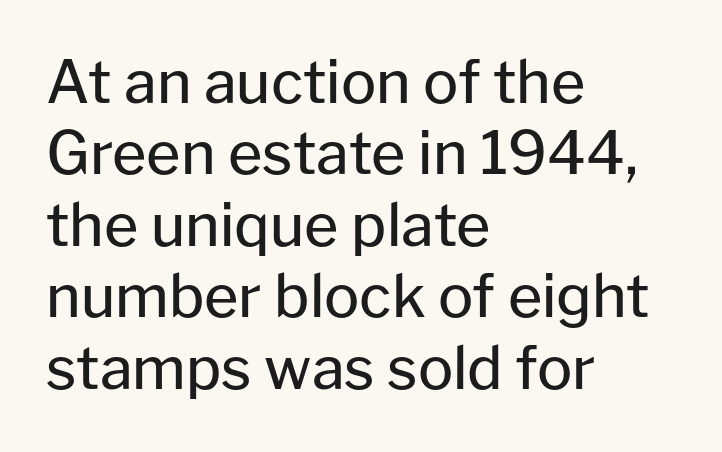
Line starts are locked; line ends wander. Note: no serifs on the glyphs. This sample has the flowing, uneven cadence of proportional lettering. The cut favours lightness, reaching ordinary text weight at its darkest. The font's upright variant was chosen for this text.
